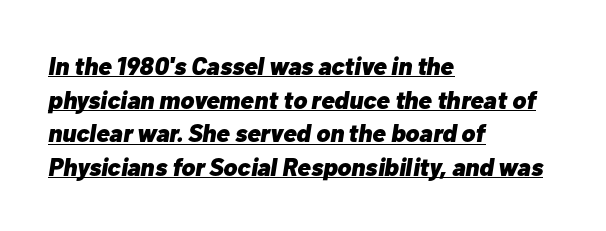
The image shows 25 px bold type, italic (leaning right); set left-aligned, normal line spacing (1.35x), normal letter spacing, underlined.
